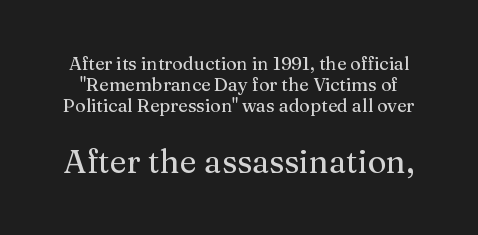
Typographically, this falls in the serif category. How are the letters spaced? Ordinarily, with no added tracking. Quick note: underline off. Do the letters lean? They stand straight. Typesetter's note — lower block bumped up in size, upper block left smaller.
